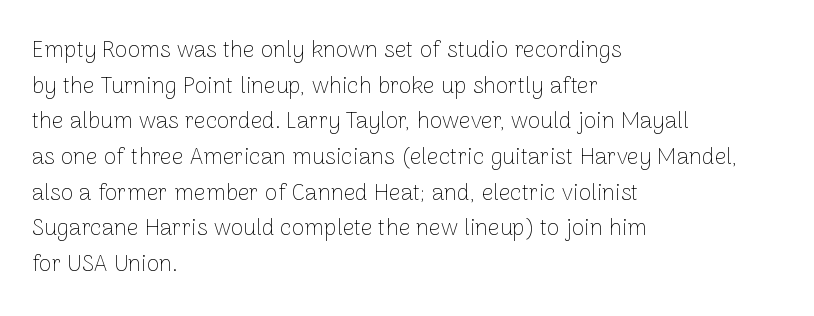
The image shows 23 px text type, upright; set left-aligned, normal line spacing (1.55x), normal letter spacing, not underlined.
